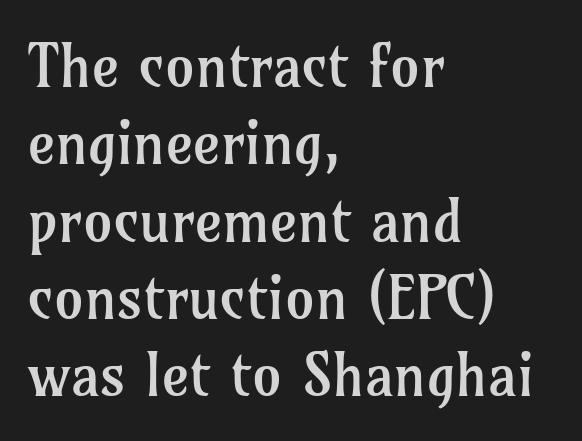
The image shows 59 px regular-weight serif type, upright; set left-aligned, normal line spacing (1.31x), normal letter spacing, not underlined; low stroke contrast and a medium x-height.
